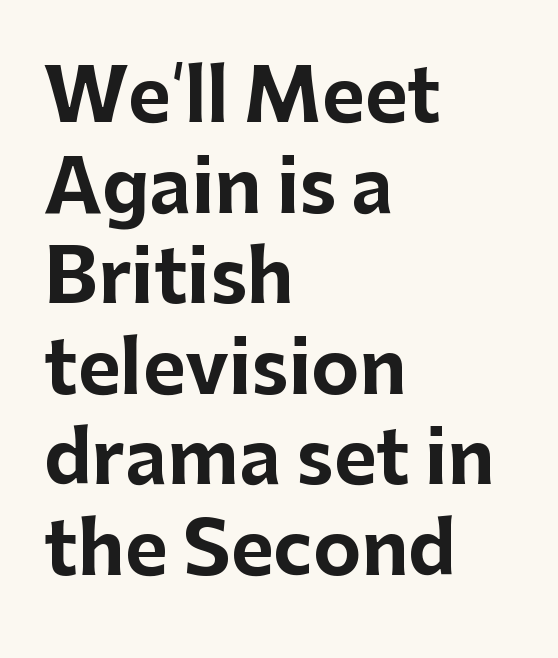
{"serif": "no", "italic": "no", "bold": "yes", "weight": "bold", "width": "normal", "stroke_contrast": "low", "x_height": "medium", "monospaced": "no", "underline": "no", "align": "left", "line_spacing_ratio": 1.24, "letter_spacing": "normal", "letter_spacing_em": 0.0, "glyph_px": 73}
